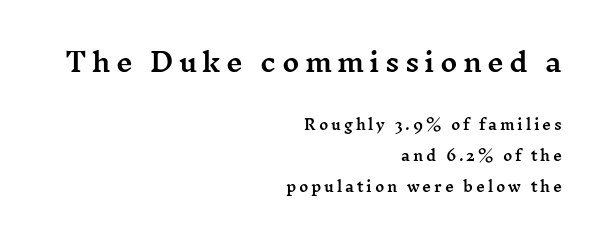
The letters are spread apart with noticeably loose tracking. Bare-footed words on every line. Larger block? The one above; the one below is distinctly smaller. Horizontal bands of white between lines are thick stripes.
